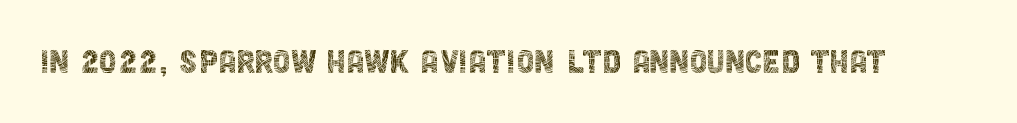
Q: Is the text bold? A: No.
Q: Is the text italic (slanted)? A: No, it is upright.
Q: Is the typeface a serif or a sans-serif typeface? A: Sans-serif.
Q: Is the text underlined? A: No.
Q: Is the spacing between letters normal or unusually wide? A: Normal.
Q: Width (condensed, normal, or wide)? A: Condensed.
Q: x-height? A: Large.
Q: Monospaced? A: No.
